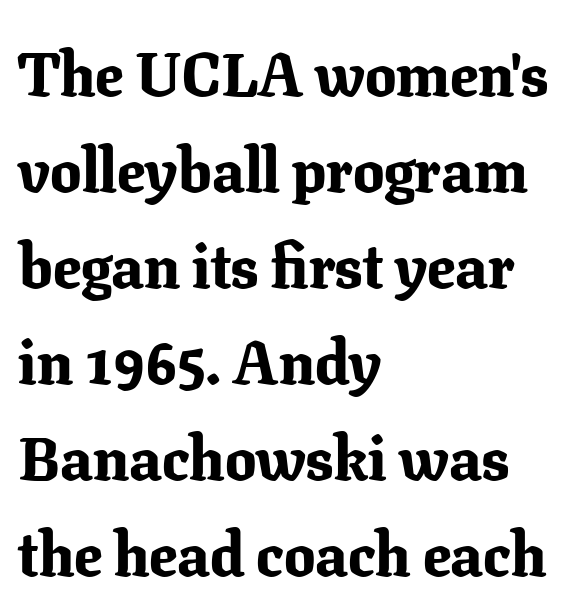
{"serif": "yes", "italic": "no", "bold": "yes", "weight": "bold", "width": "normal", "stroke_contrast": "low", "x_height": "medium", "monospaced": "no", "underline": "no", "align": "left", "line_spacing": "normal", "line_spacing_ratio": 1.55, "letter_spacing": "normal", "letter_spacing_em": 0.0, "glyph_px": 62}
